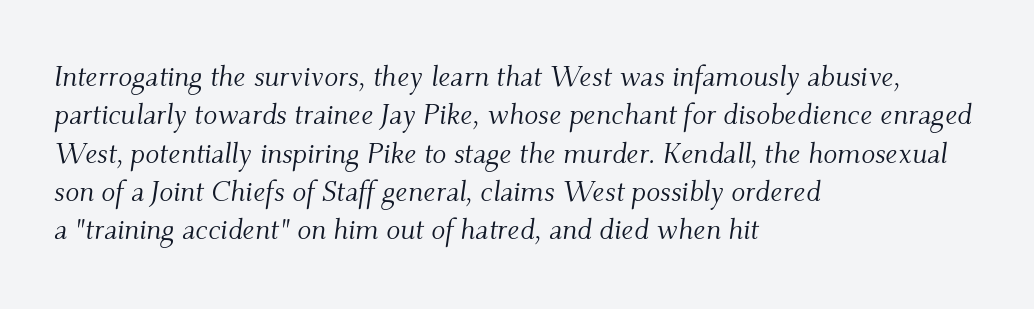
Q: Is the text bold? A: No.
Q: Is the text italic (slanted)? A: Yes, it leans right by about 9 degrees.
Q: Is the typeface a serif or a sans-serif typeface? A: Serif.
Q: Is the text underlined? A: No.
Q: How is the paragraph aligned? A: Left-aligned.
Q: Is the spacing between letters normal or unusually wide? A: Normal.
Q: Is the spacing between lines tight, normal or loose? A: Normal.
Q: Width (condensed, normal, or wide)? A: Normal.
Q: Stroke contrast? A: Medium.
Q: x-height? A: Small.
Q: Monospaced? A: No.
